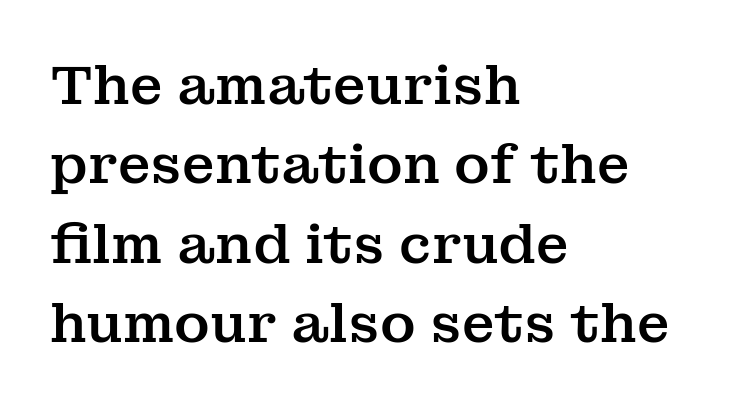
{"serif": "yes", "italic": "no", "width": "normal", "stroke_contrast": "medium", "x_height": "medium", "monospaced": "no", "underline": "no", "align": "left", "line_spacing": "normal", "line_spacing_ratio": 1.47, "letter_spacing": "normal", "letter_spacing_em": 0.0, "glyph_px": 54}
